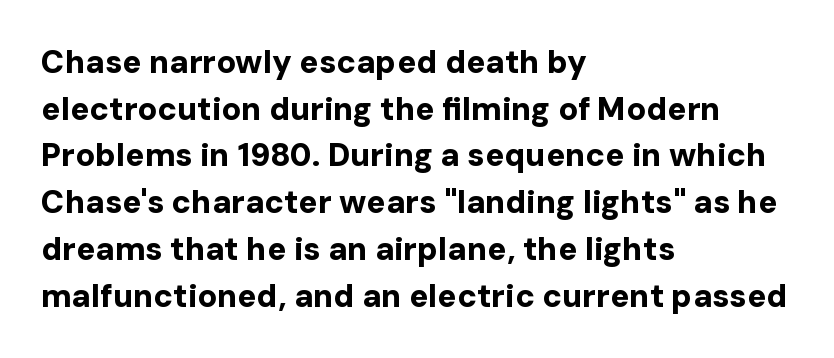
Q: Is the text bold? A: Yes.
Q: Is the text italic (slanted)? A: No, it is upright.
Q: Is the typeface a serif or a sans-serif typeface? A: Sans-serif.
Q: Is the text underlined? A: No.
Q: How is the paragraph aligned? A: Left-aligned.
Q: Is the spacing between letters normal or unusually wide? A: Normal.
Q: Is the spacing between lines tight, normal or loose? A: Normal.
Q: Width (condensed, normal, or wide)? A: Normal.
Q: Stroke contrast? A: Low.
Q: x-height? A: Medium.
Q: Monospaced? A: No.
